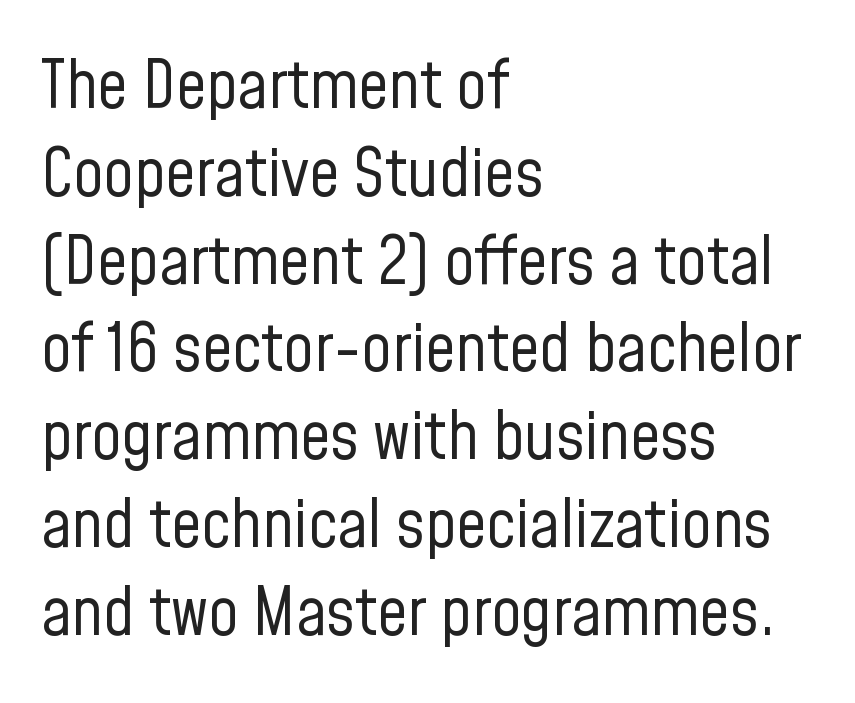
Q: Is the text bold? A: No.
Q: Is the text italic (slanted)? A: No, it is upright.
Q: Is the typeface a serif or a sans-serif typeface? A: Sans-serif.
Q: Is the text underlined? A: No.
Q: How is the paragraph aligned? A: Left-aligned.
Q: Is the spacing between letters normal or unusually wide? A: Normal.
Q: Is the spacing between lines tight, normal or loose? A: Normal.
Q: Width (condensed, normal, or wide)? A: Condensed.
Q: Stroke contrast? A: Low.
Q: x-height? A: Medium.
Q: Monospaced? A: No.
